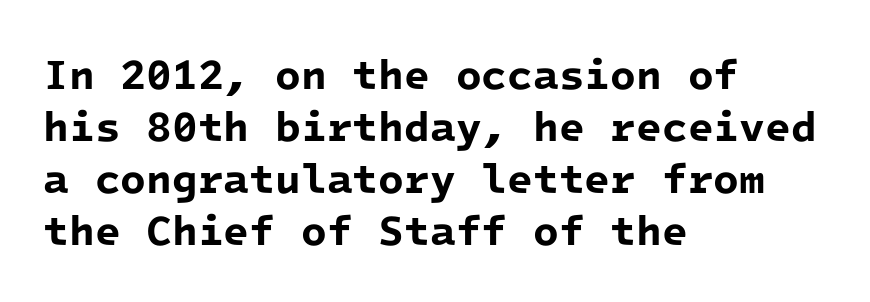
Decoration check: the copy has no underline. Spacing verdict: monospaced, one width for all characters. These lines are composed in type without serifs. These lines keep a tight, regular rhythm from letter to letter. The sample has been set heavy, in full bold. The paragraph has a hard left edge and a soft right edge.
